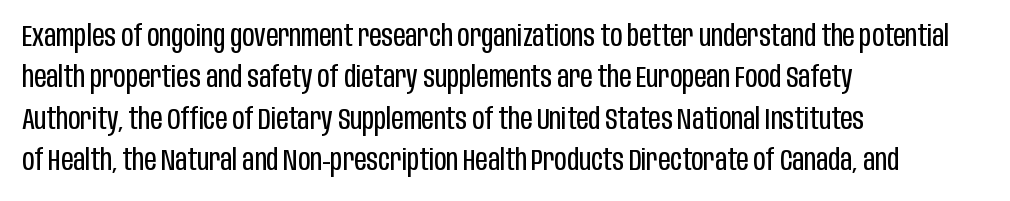
Q: Is the text bold? A: No.
Q: Is the text italic (slanted)? A: No, it is upright.
Q: Is the typeface a serif or a sans-serif typeface? A: Sans-serif.
Q: Is the text underlined? A: No.
Q: How is the paragraph aligned? A: Left-aligned.
Q: Is the spacing between letters normal or unusually wide? A: Normal.
Q: Is the spacing between lines tight, normal or loose? A: Normal.
Q: Width (condensed, normal, or wide)? A: Condensed.
Q: Stroke contrast? A: Low.
Q: x-height? A: Large.
Q: Monospaced? A: No.
